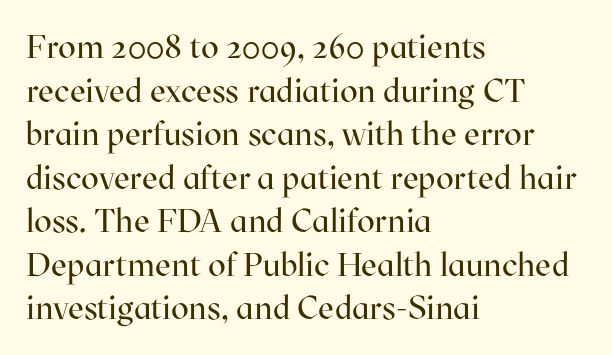
{"serif": "yes", "italic": "no", "bold": "no", "weight": "regular", "width": "normal", "stroke_contrast": "high", "x_height": "medium", "monospaced": "no", "underline": "no", "align": "left", "line_spacing": "normal", "line_spacing_ratio": 1.32, "letter_spacing": "normal", "letter_spacing_em": 0.0, "glyph_px": 33}
